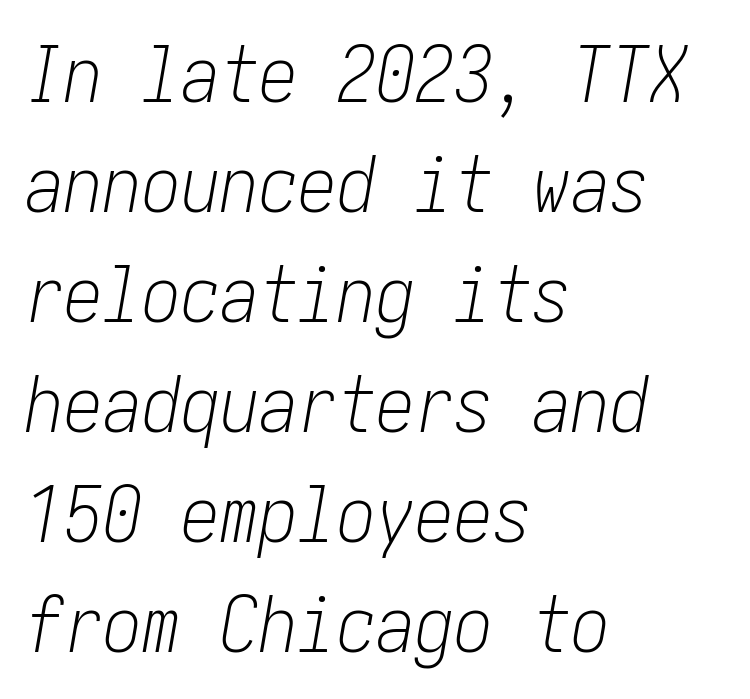
Q: Is the text bold? A: No.
Q: Is the text italic (slanted)? A: Yes, it leans right by about 10 degrees.
Q: Is the text underlined? A: No.
Q: How is the paragraph aligned? A: Left-aligned.
Q: Is the spacing between letters normal or unusually wide? A: Normal.
Q: Is the spacing between lines tight, normal or loose? A: Normal.
Q: Width (condensed, normal, or wide)? A: Condensed.
Q: Stroke contrast? A: Low.
Q: x-height? A: Medium.
